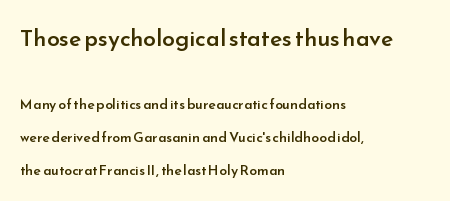
The designer gave the opening block more size than the closing block. Students, note that the glyphs here touch the page at normal intervals. Moderately thickened strokes mark this as semibold type. Unmarked baselines from the first word to the last. This sample uses an upright cut, with every glyph sitting square on the baseline.
